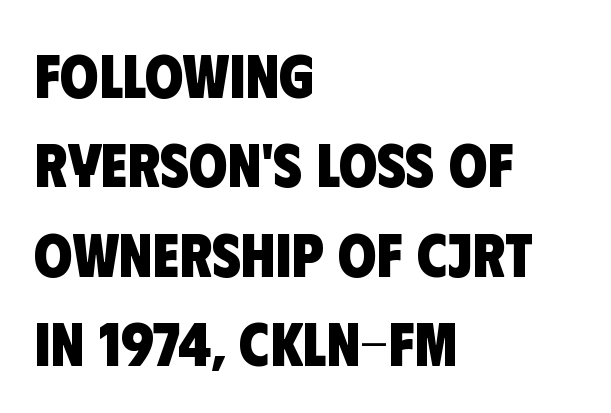
The image shows 62 px heavy, condensed sans-serif type; set left-aligned, normal line spacing (1.44x), normal letter spacing, not underlined; low stroke contrast and a large x-height.
